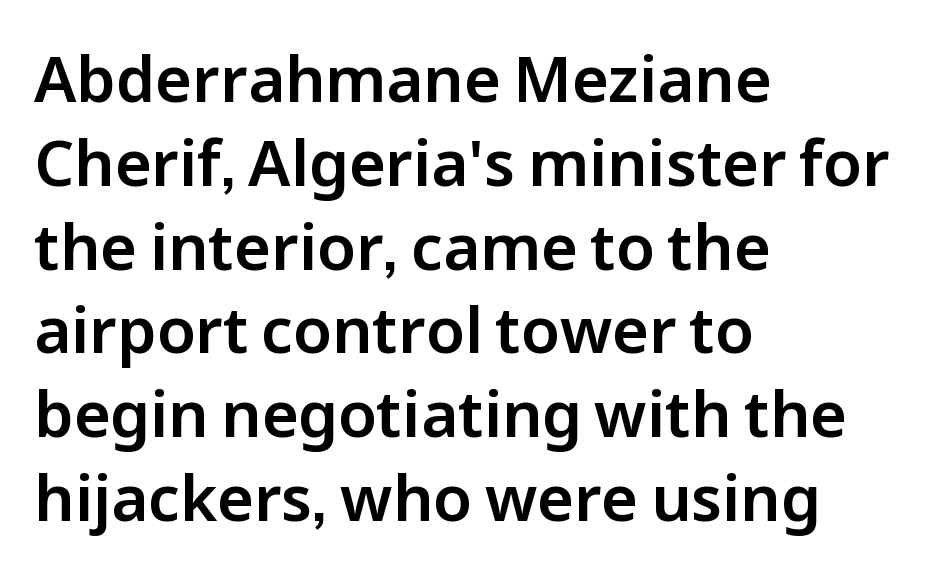
The image shows 63 px sans-serif type, upright; set left-aligned, normal line spacing (1.33x), normal letter spacing, not underlined; low stroke contrast and a medium x-height.
